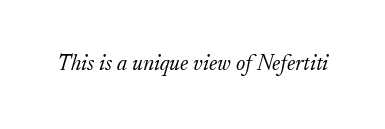
{"italic": "yes", "lean": "right", "slant_degrees": 17, "bold": "no", "underline": "no", "letter_spacing": "normal", "letter_spacing_em": 0.0, "glyph_px": 22}
